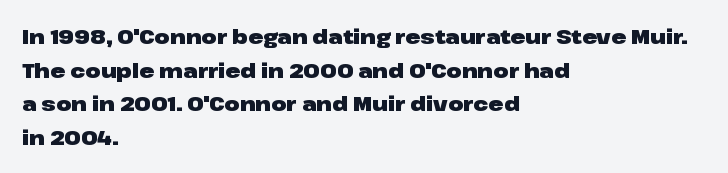
The image shows 20 px bold type, upright; set left-aligned, normal line spacing (1.68x), normal letter spacing, not underlined.
